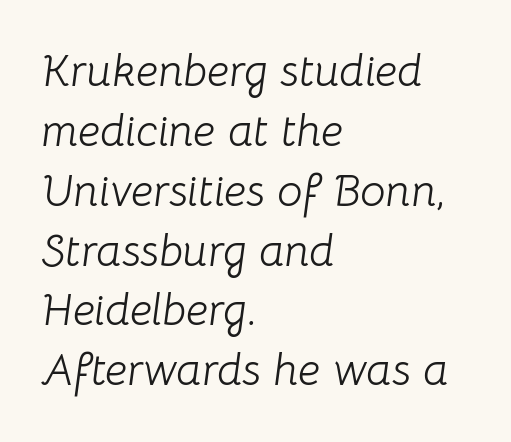
The image shows 45 px light type, italic (leaning right); set left-aligned, normal line spacing (1.33x), normal letter spacing, not underlined; low stroke contrast and a medium x-height.
